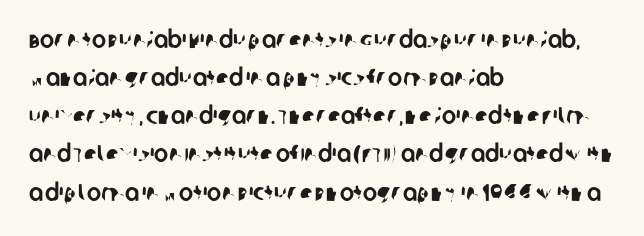
Q: Is the text underlined? A: No.
Q: How is the paragraph aligned? A: Left-aligned.
Q: Is the spacing between letters normal or unusually wide? A: Normal.
Q: Is the spacing between lines tight, normal or loose? A: Normal.
